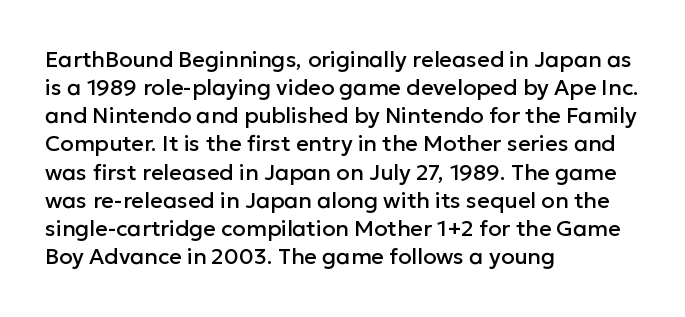
Q: Is the text italic (slanted)? A: No, it is upright.
Q: Is the text underlined? A: No.
Q: How is the paragraph aligned? A: Left-aligned.
Q: Is the spacing between letters normal or unusually wide? A: Normal.
Q: Is the spacing between lines tight, normal or loose? A: Normal.
